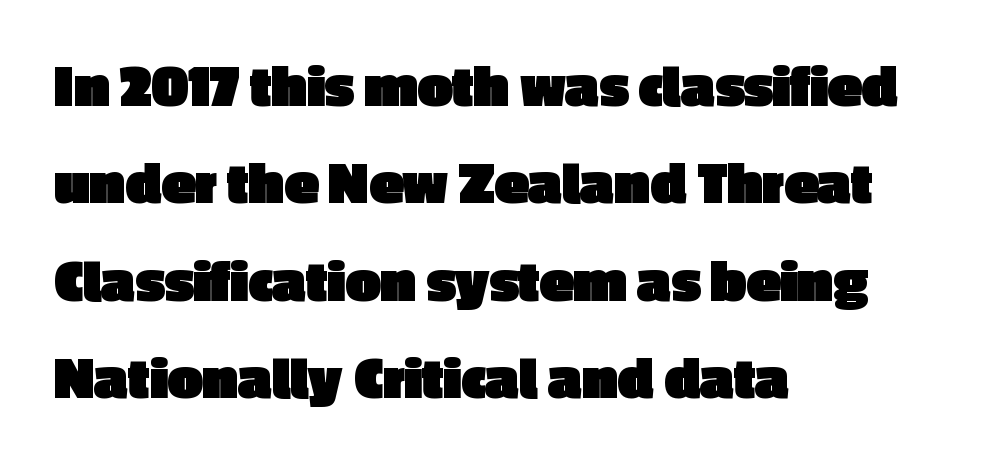
{"serif": "no", "italic": "no", "bold": "yes", "weight": "heavy", "width": "normal", "x_height": "medium", "monospaced": "no", "underline": "no", "align": "left", "line_spacing": "normal", "line_spacing_ratio": 1.57, "letter_spacing": "normal", "letter_spacing_em": 0.0, "glyph_px": 62}
